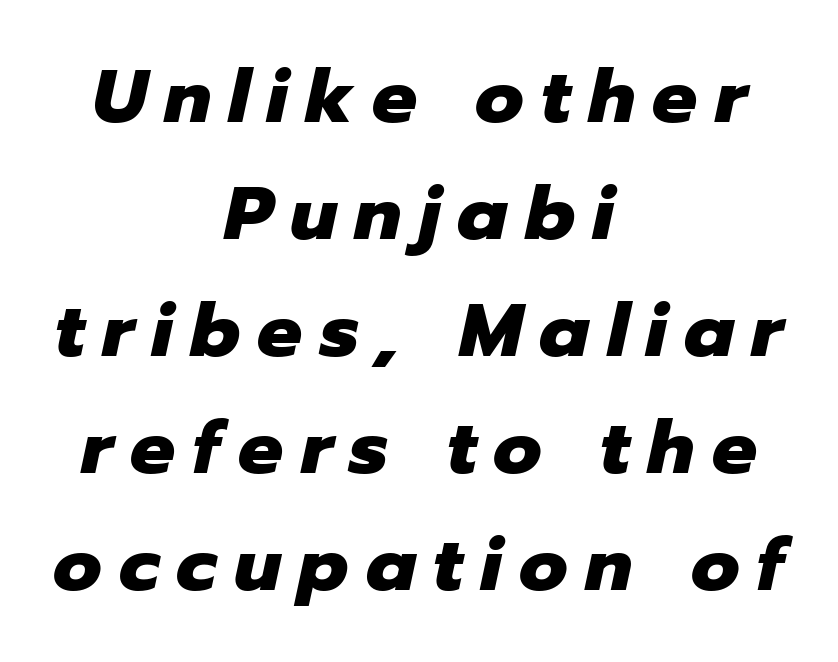
The image shows 75 px heavy type, italic (leaning right); set centered, normal line spacing (1.56x), unusually wide letter spacing (+0.23 em), not underlined; low stroke contrast and a medium x-height.
